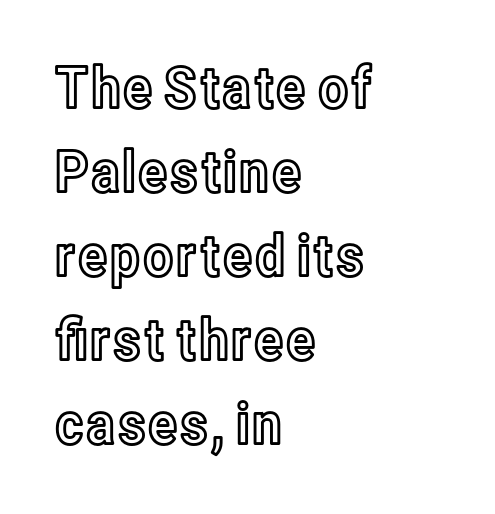
{"italic": "no", "width": "condensed", "x_height": "medium", "monospaced": "no", "underline": "no", "align": "left", "line_spacing": "normal", "line_spacing_ratio": 1.45, "letter_spacing": "normal", "letter_spacing_em": 0.0, "glyph_px": 58}
